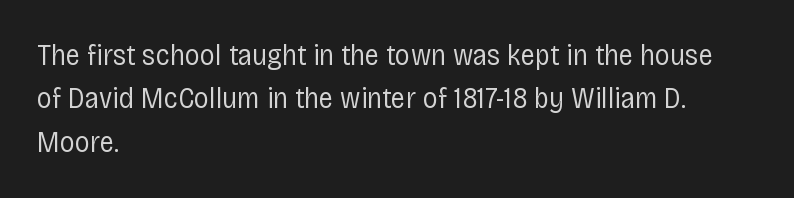
Q: Is the text bold? A: No.
Q: Is the text italic (slanted)? A: No, it is upright.
Q: Is the typeface a serif or a sans-serif typeface? A: Sans-serif.
Q: Is the text underlined? A: No.
Q: How is the paragraph aligned? A: Left-aligned.
Q: Is the spacing between letters normal or unusually wide? A: Normal.
Q: Is the spacing between lines tight, normal or loose? A: Normal.
Q: Width (condensed, normal, or wide)? A: Condensed.
Q: Stroke contrast? A: Low.
Q: x-height? A: Large.
Q: Monospaced? A: No.
